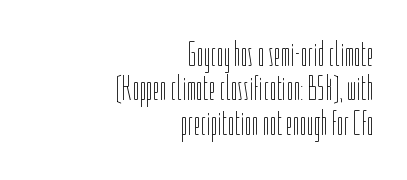
The image shows 35 px thin, condensed type, upright; set right-aligned, tight line spacing (0.98x), normal letter spacing, not underlined; low stroke contrast and a medium x-height.
